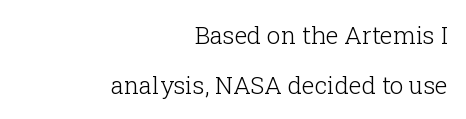
{"italic": "no", "bold": "no", "underline": "no", "align": "right", "line_spacing": "loose", "line_spacing_ratio": 2.08, "letter_spacing": "normal", "letter_spacing_em": 0.0, "glyph_px": 24}
